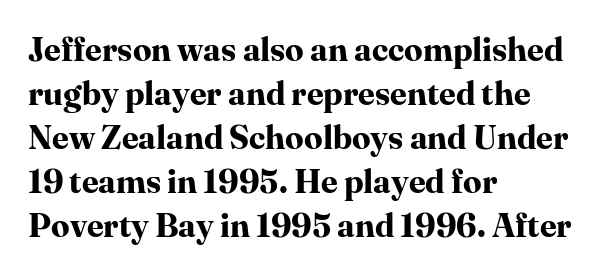
The image shows 33 px bold serif type, upright; set left-aligned, normal line spacing (1.33x), normal letter spacing, not underlined; high stroke contrast and a medium x-height.
